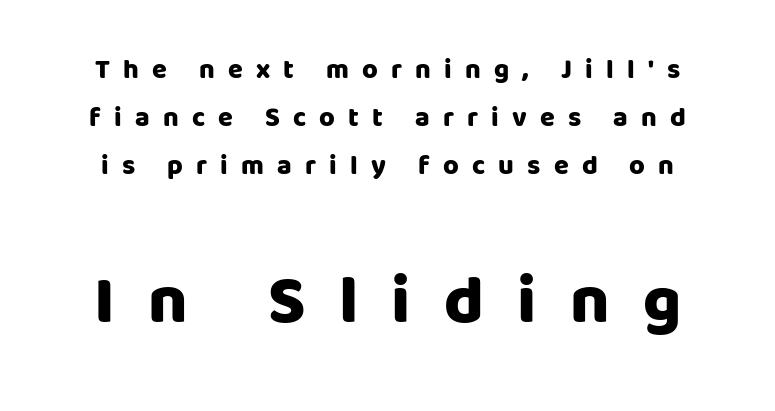
The image shows 68 px heavy sans-serif type, upright; set line spacing 1.78x, unusually wide letter spacing (+0.49 em), not underlined; the second (bottom) block is 2.52x larger; low stroke contrast and a large x-height.
